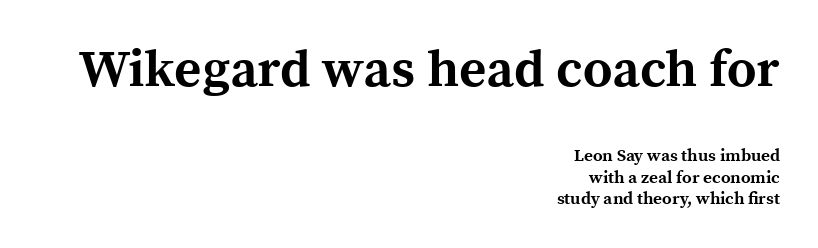
Letterform terminals end in serifs throughout the passage. Note the varied advance widths — an 'i' is clearly narrower than an 'm'. Does the lettering tilt? It doesn't — this is upright. Is the lower block the larger one? No — the upper block carries the bigger type. Short and long lines alike share a common ending point at right.
